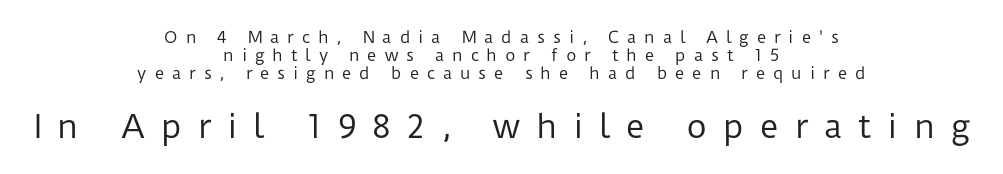
No letter is thick-stroked: the sample isn't bold. Serif or sans? Sans — the stroke terminals are bare. Compared with a flush-left layout, this one balances lines on the center instead. The passage shown is typed in a proportional face where columns would drift.
